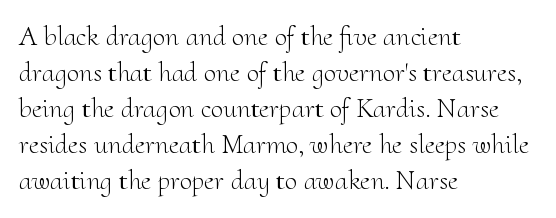
The image shows 28 px light serif type, upright; set left-aligned, normal line spacing (1.29x), normal letter spacing, not underlined; medium stroke contrast and a small x-height.
